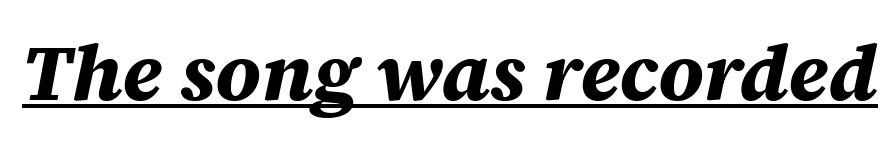
The image shows 79 px bold type, italic (leaning right); set normal letter spacing, underlined; medium stroke contrast and a large x-height.
